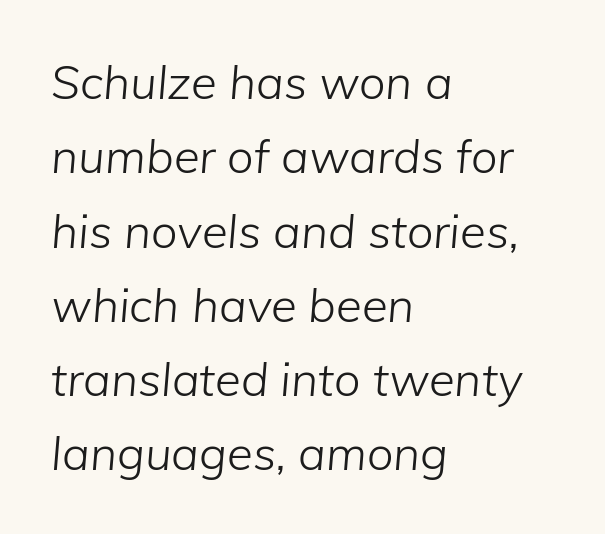
Quick note: underline off. Whoever set this chose a conventional vertical rhythm. The rendering uses natural spacing where letterforms have individual widths. Honestly, the letter spacing is just normal — you wouldn't notice it. The rendering anchors every line to the left-hand side. Looking at the ascenders, they clearly lean.
